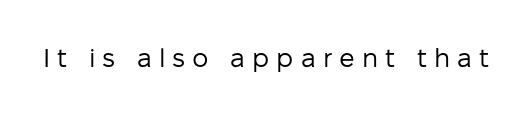
{"italic": "no", "bold": "no", "underline": "no", "letter_spacing": "wide", "letter_spacing_em": 0.27, "glyph_px": 26}
